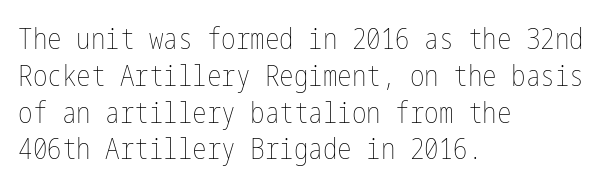
{"italic": "no", "bold": "no", "weight": "thin", "width": "condensed", "stroke_contrast": "low", "x_height": "medium", "underline": "no", "align": "left", "line_spacing": "normal", "line_spacing_ratio": 1.27, "letter_spacing": "normal", "letter_spacing_em": 0.0, "glyph_px": 29}
